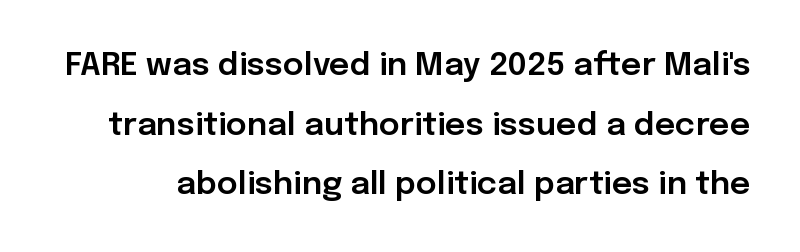
The image shows 32 px sans-serif type, upright; set line spacing 1.86x, normal letter spacing, not underlined; low stroke contrast and a medium x-height.
